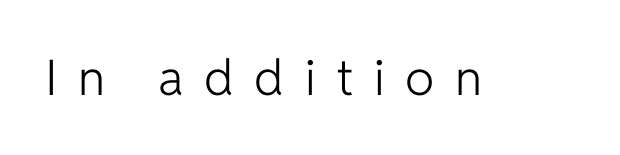
The image shows 49 px light sans-serif type, upright; set unusually wide letter spacing (+0.42 em), not underlined; low stroke contrast and a medium x-height.
